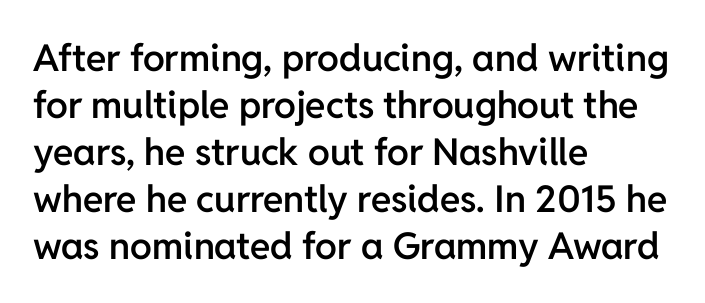
Check where the strokes stop: nothing finishes them off — pure sans. This sample is left-justified, so line endings fall wherever the words run out. Letters rest on an invisible, unmarked baseline. Upright lettering throughout.
